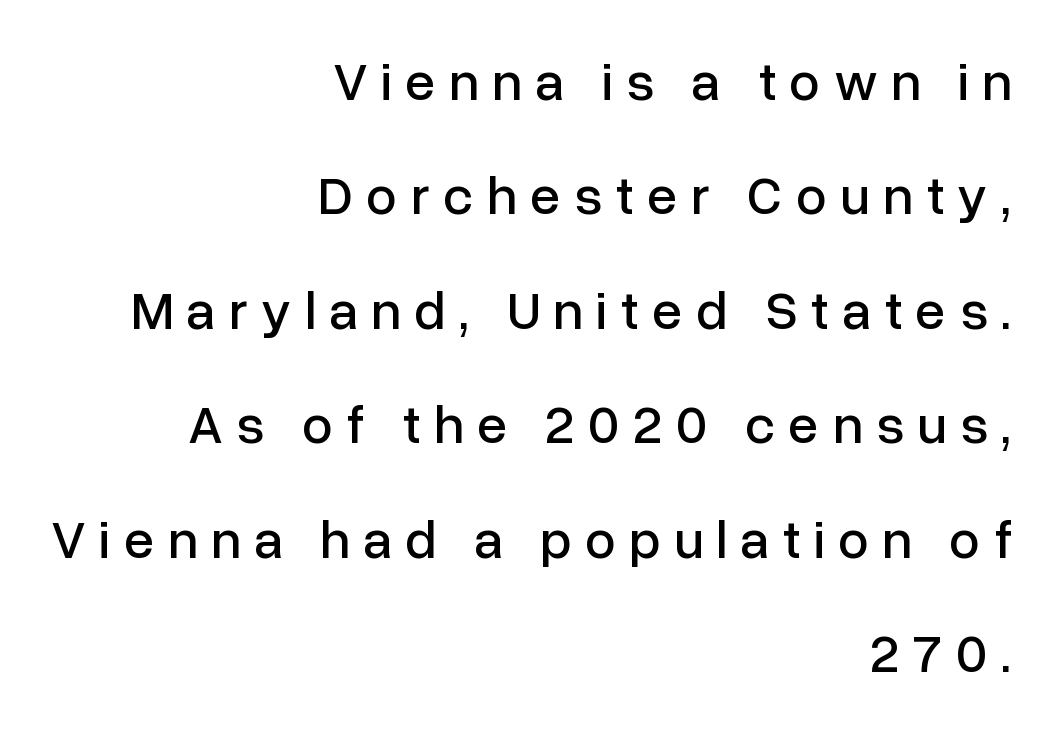
{"serif": "no", "italic": "no", "width": "normal", "stroke_contrast": "low", "x_height": "medium", "monospaced": "no", "underline": "no", "align": "right", "line_spacing": "loose", "line_spacing_ratio": 2.08, "letter_spacing": "wide", "letter_spacing_em": 0.24, "glyph_px": 55}
